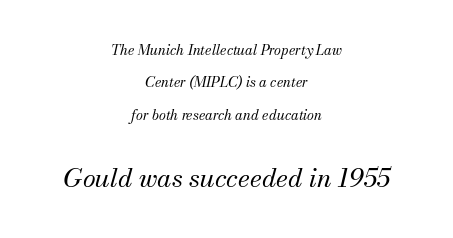
{"italic": "yes", "lean": "right", "slant_degrees": 13, "bold": "no", "underline": "no", "align": "center", "line_spacing": "loose", "line_spacing_ratio": 2.32, "letter_spacing": "normal", "letter_spacing_em": 0.0, "larger_block": "second", "size_ratio": 1.86, "glyph_px": 26}
